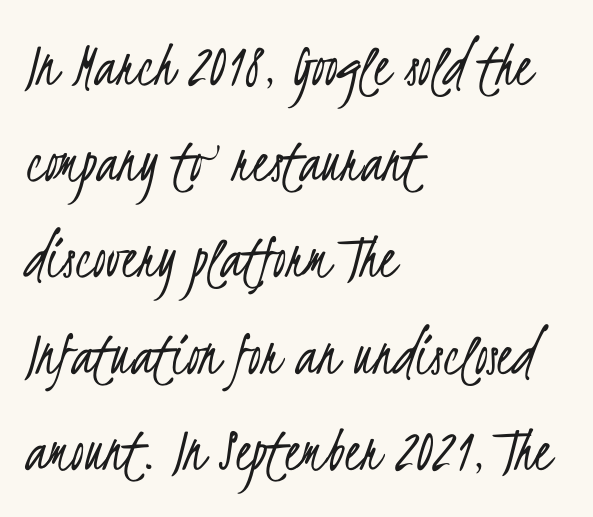
Caption: face not bold, strokes unweighted. A normal amount of white space separates one row of letters from the next. This rendering features lettering with no underline. Teacher's note: observe the even left margin — that is flush-left alignment. Is the letter spacing exaggerated? No — it looks like the ordinary default. The face used here is a sans, in the tradition of grotesques and geometrics.
